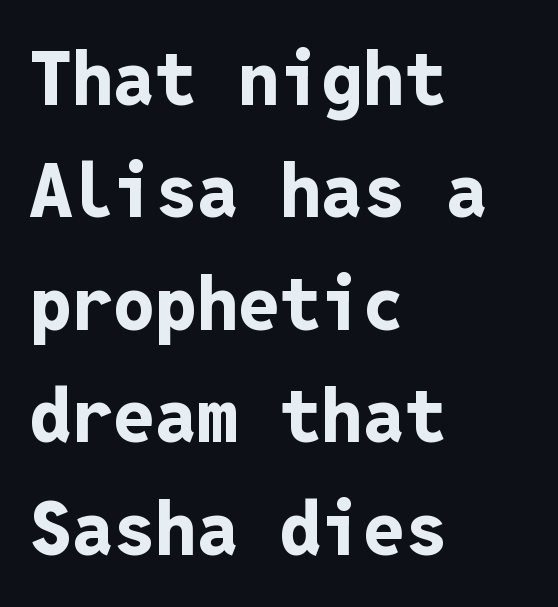
{"serif": "no", "italic": "no", "bold": "yes", "weight": "bold", "width": "normal", "stroke_contrast": "low", "x_height": "medium", "monospaced": "yes", "underline": "no", "align": "left", "line_spacing": "normal", "line_spacing_ratio": 1.52, "letter_spacing": "normal", "letter_spacing_em": 0.0, "glyph_px": 74}
